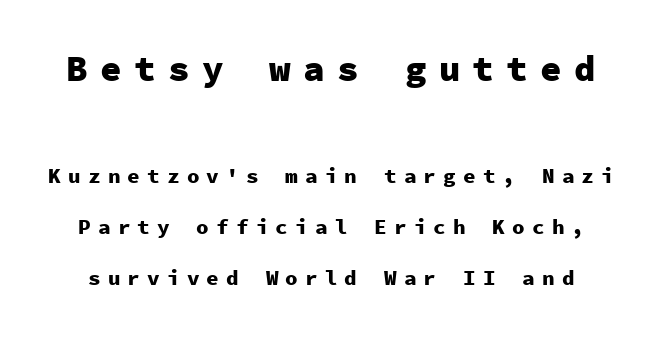
The typesetting leans heavy: a genuine bold. This sample has the even, mechanical cadence of fixed-width lettering. Size hierarchy here favors the leading block over the trailing one. Letters rest on an invisible, unmarked baseline. Serifs: no, the terminals of the letterforms are clean. You can tell it's not italic because the verticals are truly vertical.
